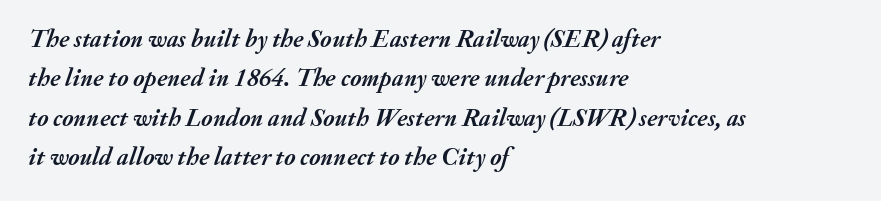
Summary of vertical rhythm: regular, with standard interline spacing. Each line starts at the same left margin while the right side varies. Does the lettering tilt? It does — this is italic. In terms of weight, the rendering is a true, heavy bold. Spacing between characters is what you'd get straight out of the box.
